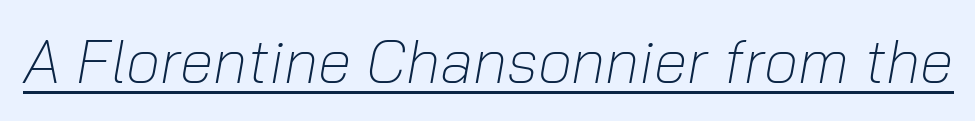
The image shows 61 px light type, italic (leaning right); set normal letter spacing, underlined; low stroke contrast and a medium x-height.
